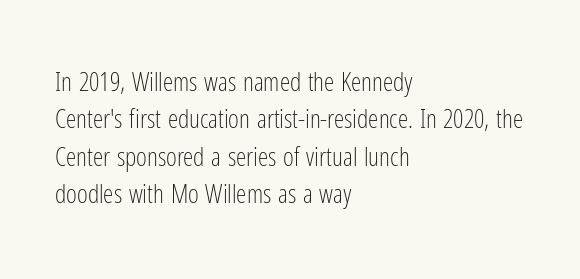
{"italic": "no", "bold": "no", "underline": "no", "align": "left", "line_spacing": "normal", "line_spacing_ratio": 1.44, "letter_spacing": "normal", "letter_spacing_em": 0.0, "glyph_px": 26}
